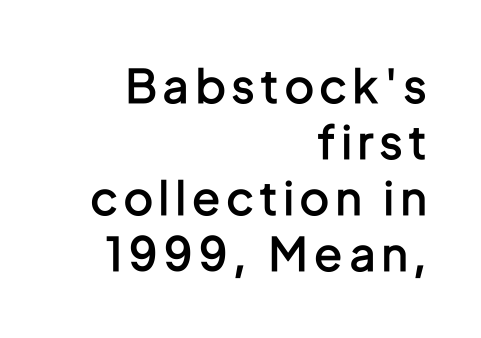
Unlike italic type, these characters show no tilt at all. A clean baseline with only descenders dipping below it. The rendering uses natural spacing where letterforms have individual widths. Typeset ragged left — the right edge is the straight one.
